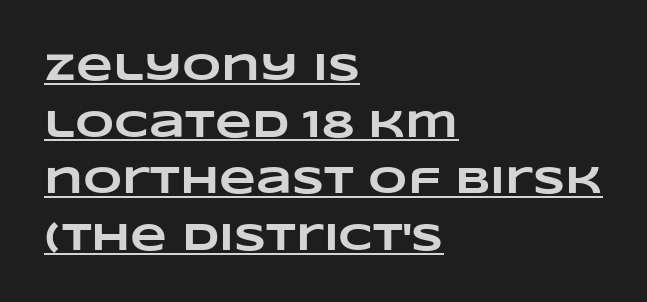
A baseline rule has been typeset under these characters. If you measured baseline to baseline, you'd find a middling distance. Proportional: the letters do not fall into vertical columns. The letterforms sit shoulder to shoulder at normal distance. A full-strength bold gives these letters their thick strokes. Notice how the passage keeps a crisp vertical edge on the left only.
